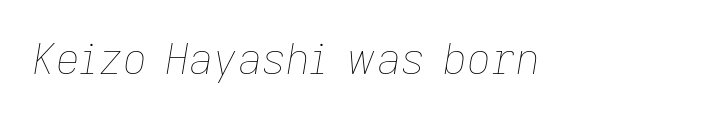
Short note: letters normally spaced. Clear beneath every line of the passage. The weight would be labelled regular, book, light, or lighter still. Quick note: italic. Do the characters align in a grid? No, the font is proportional.
